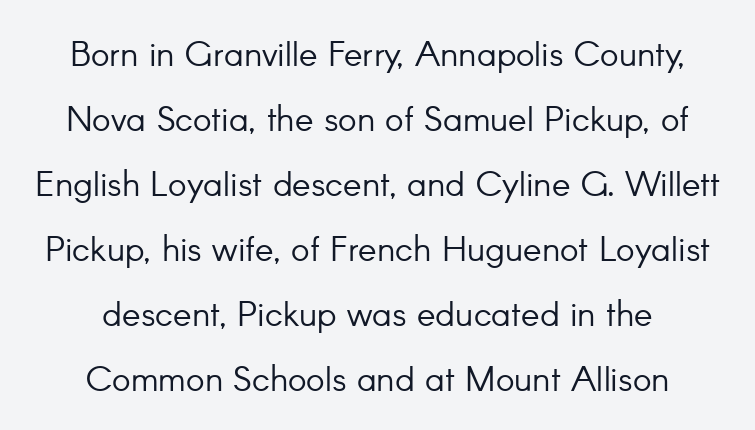
Note the varied advance widths — an 'i' is clearly narrower than an 'm'. The font is comparable to plain body text, perhaps lighter. Observe the ordinary spacing: letters are neighbours, not strangers. Vertical strokes here are truly vertical. The text block is weighted toward neither margin, spreading evenly from the middle. Is this a sans? Yes — the strokes have no serifs.
